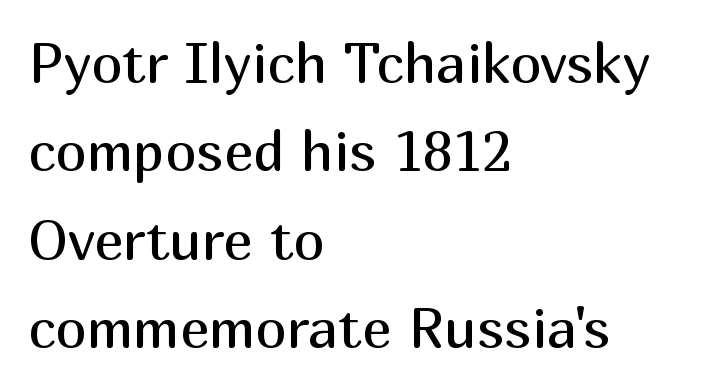
{"serif": "no", "italic": "no", "bold": "no", "weight": "regular", "width": "normal", "stroke_contrast": "medium", "x_height": "medium", "monospaced": "no", "underline": "no", "align": "left", "line_spacing": "normal", "line_spacing_ratio": 1.58, "letter_spacing": "normal", "letter_spacing_em": 0.0, "glyph_px": 56}
